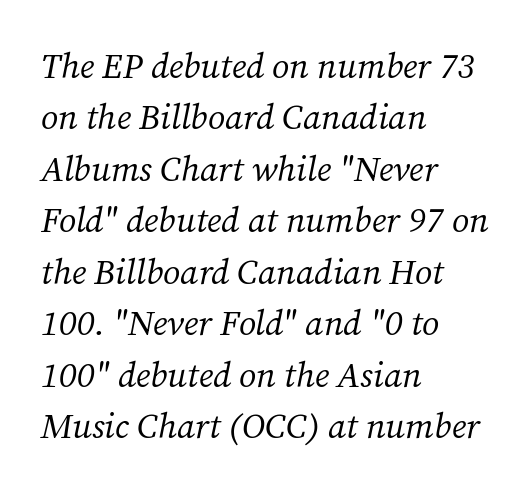
Q: Is the text bold? A: No.
Q: Is the text italic (slanted)? A: Yes, it leans right by about 12 degrees.
Q: Is the typeface a serif or a sans-serif typeface? A: Serif.
Q: Is the text underlined? A: No.
Q: How is the paragraph aligned? A: Left-aligned.
Q: Is the spacing between letters normal or unusually wide? A: Normal.
Q: Is the spacing between lines tight, normal or loose? A: Normal.
Q: Width (condensed, normal, or wide)? A: Normal.
Q: Stroke contrast? A: Medium.
Q: x-height? A: Medium.
Q: Monospaced? A: No.
